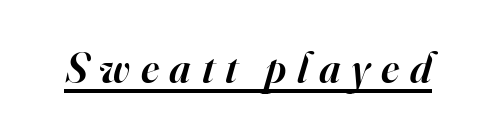
Q: Is the text bold? A: Semi-bold.
Q: Is the text italic (slanted)? A: Yes, it leans right by about 16 degrees.
Q: Is the typeface a serif or a sans-serif typeface? A: Serif.
Q: Is the text underlined? A: Yes.
Q: Is the spacing between letters normal or unusually wide? A: Unusually wide.
Q: Width (condensed, normal, or wide)? A: Normal.
Q: Stroke contrast? A: High.
Q: x-height? A: Small.
Q: Monospaced? A: No.
